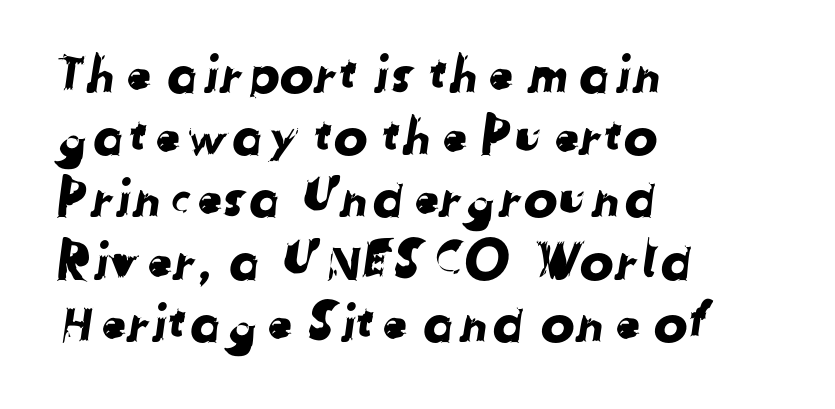
{"serif": "no", "width": "normal", "stroke_contrast": "low", "x_height": "medium", "monospaced": "no", "underline": "no", "align": "left", "line_spacing_ratio": 1.22, "letter_spacing": "normal", "letter_spacing_em": 0.0, "glyph_px": 51}
